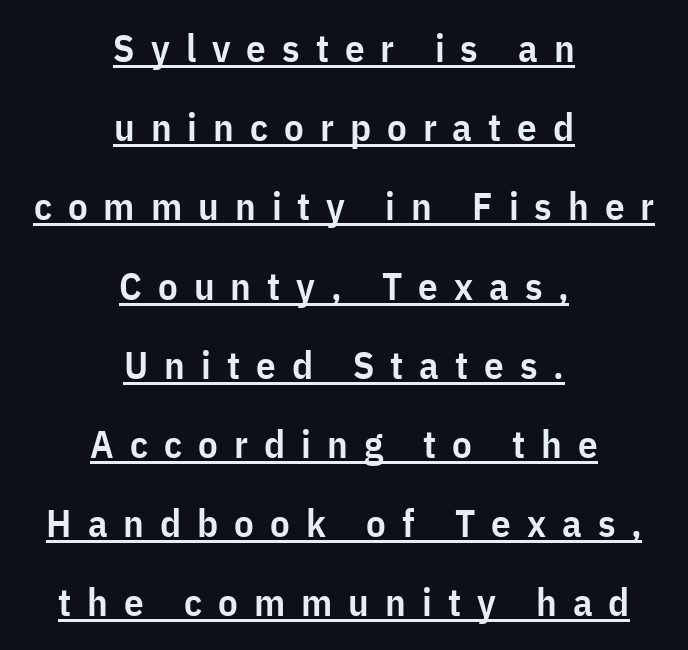
A continuous stroke trails under the words, as in a hyperlink. The sample has been set in demibold, a notch under bold. Students, observe: this is what heavily led, spacious text looks like. The rendering inserts visible extra space after every character. Spacing verdict: proportional, widths tailored to each character.
